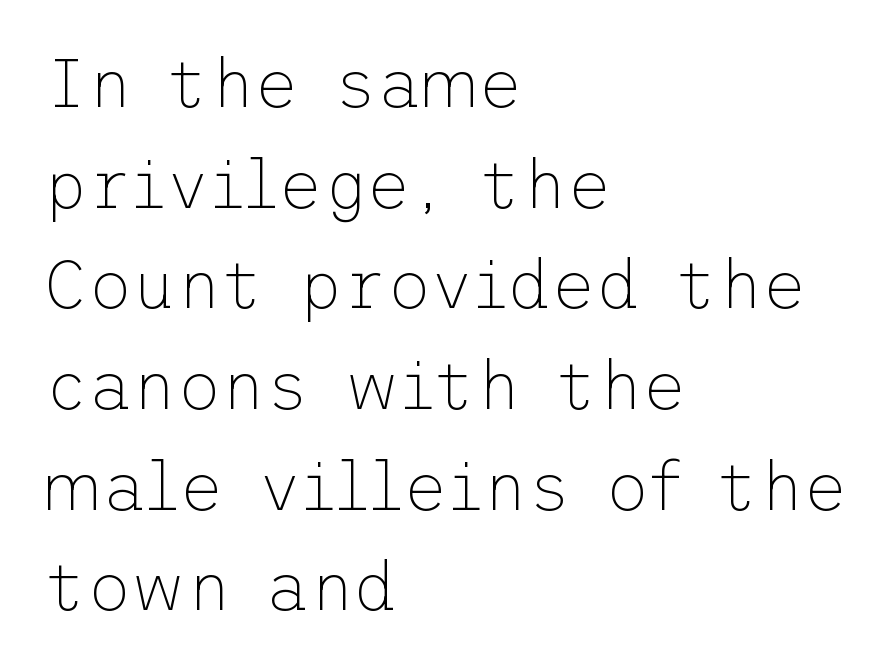
The image shows 68 px thin sans-serif type, upright; set left-aligned, normal line spacing (1.48x), normal letter spacing, not underlined; low stroke contrast and a medium x-height.
